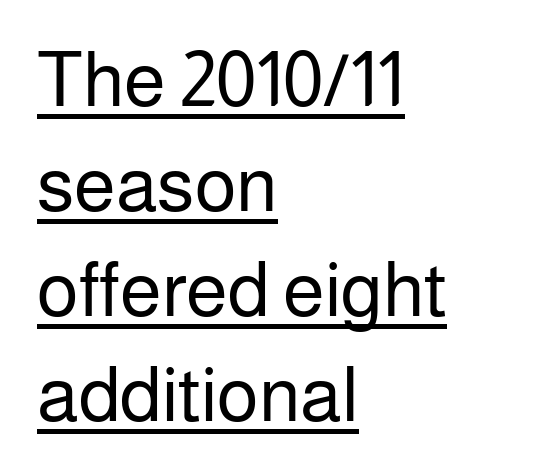
The image shows 76 px regular-weight sans-serif type, upright; set left-aligned, normal line spacing (1.38x), normal letter spacing, underlined; low stroke contrast and a medium x-height.
